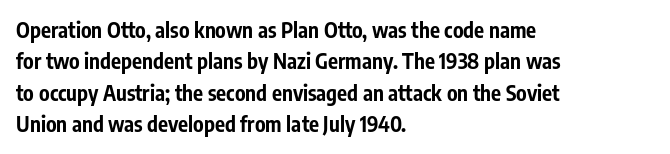
{"italic": "no", "bold": "yes", "underline": "no", "align": "left", "line_spacing": "normal", "line_spacing_ratio": 1.5, "letter_spacing": "normal", "letter_spacing_em": 0.0, "glyph_px": 21}
